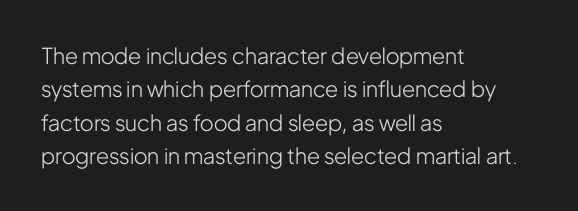
The image shows 22 px text type, upright; set left-aligned, normal line spacing (1.52x), normal letter spacing, not underlined.
